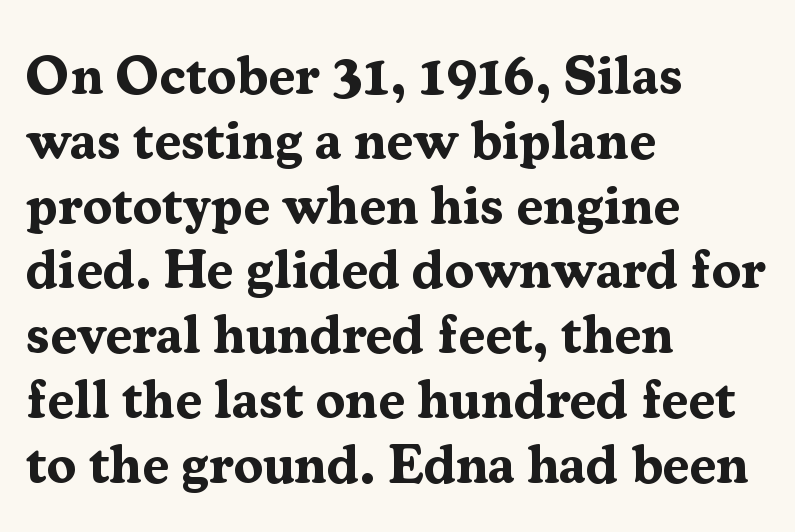
{"serif": "yes", "italic": "no", "bold": "yes", "weight": "bold", "width": "normal", "stroke_contrast": "medium", "x_height": "medium", "monospaced": "no", "underline": "no", "align": "left", "line_spacing_ratio": 1.2, "letter_spacing": "normal", "letter_spacing_em": 0.0, "glyph_px": 54}
